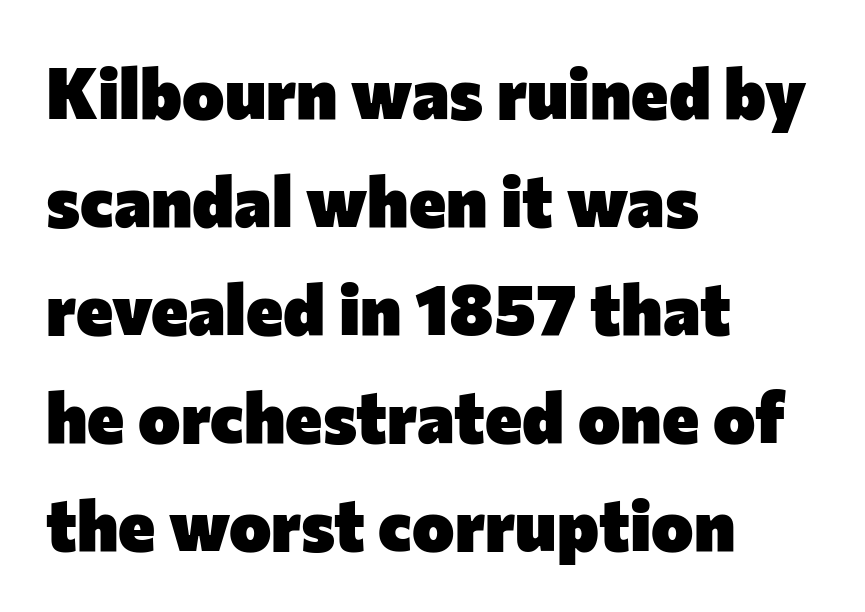
The image shows 71 px heavy sans-serif type, upright; set left-aligned, normal line spacing (1.52x), normal letter spacing, not underlined; low stroke contrast and a medium x-height.
